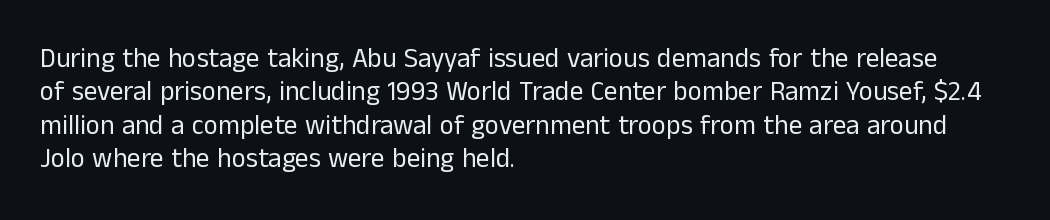
{"italic": "no", "bold": "no", "underline": "no", "align": "left", "line_spacing_ratio": 1.24, "letter_spacing": "normal", "letter_spacing_em": 0.0, "glyph_px": 27}
